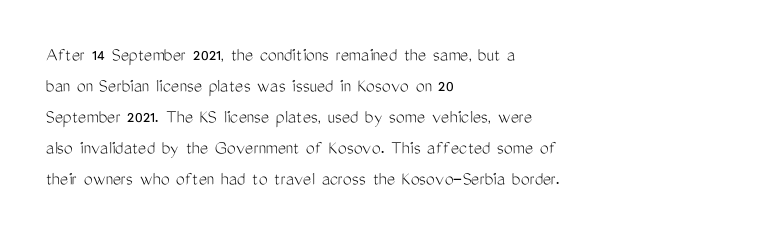
The face looks like a standard text weight, possibly lighter. The type is set solid horizontally, with unmodified tracking. The lettering stays uniformly vertical, giving the passage a roman look. Leading: standard. Casual observation: everything's shoved over to the left.
